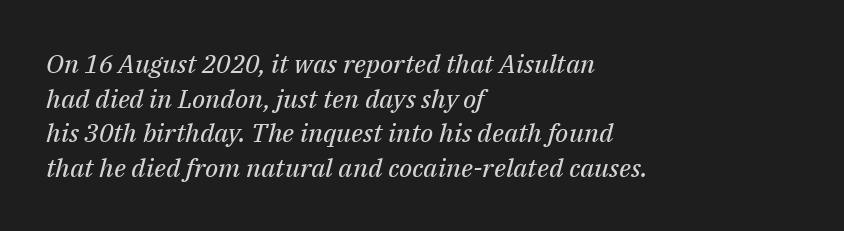
The image shows 26 px text type, italic (leaning right); set left-aligned, normal line spacing (1.33x), normal letter spacing, not underlined.
